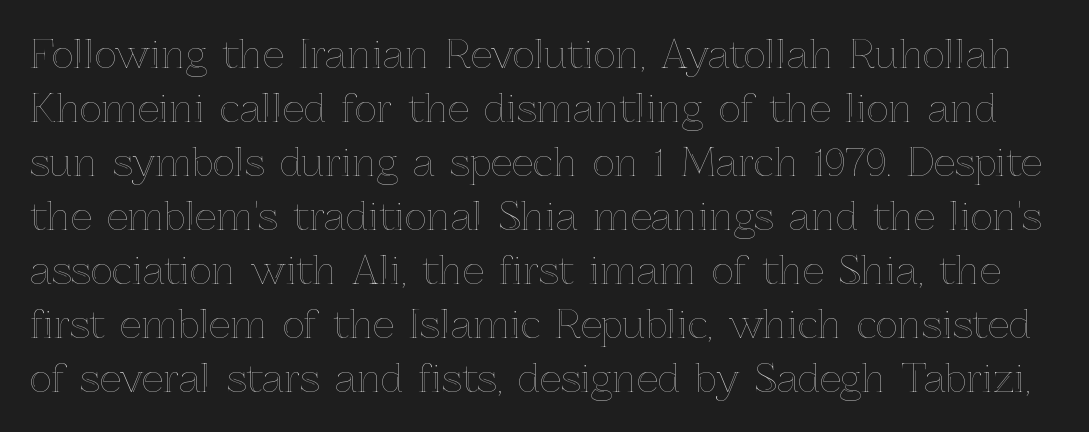
Vertically, the passage feels balanced, rows spaced as you'd expect. Vertical strokes here are truly vertical. The strip under each line holds only bare page. Looks like regular typesetting: each glyph gets only the width it needs. The horizontal fit of the characters is conventional and even.
